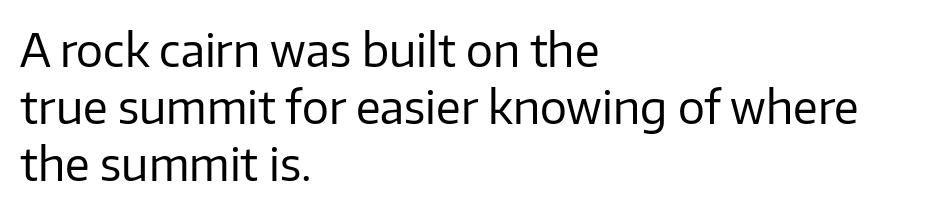
{"serif": "no", "italic": "no", "bold": "no", "weight": "regular", "width": "normal", "stroke_contrast": "low", "x_height": "medium", "monospaced": "no", "underline": "no", "align": "left", "line_spacing": "normal", "line_spacing_ratio": 1.27, "letter_spacing": "normal", "letter_spacing_em": 0.0, "glyph_px": 45}
